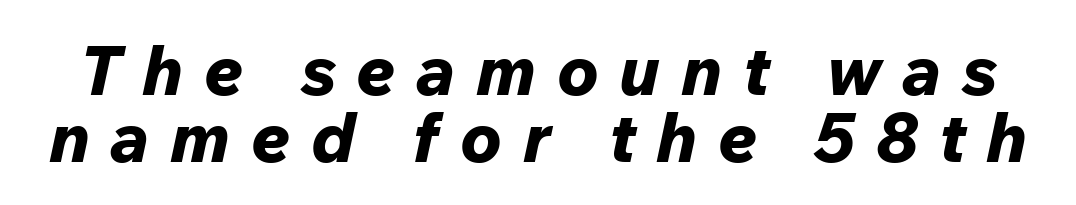
This rendering features lettering with no underline. Emphasis-style slanted type is in use. Leading is clearly below the norm, producing a dense column. The letters are spread apart with noticeably loose tracking.
